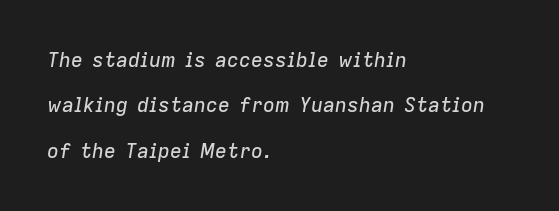
{"italic": "yes", "lean": "right", "slant_degrees": 9, "underline": "no", "align": "left", "line_spacing": "loose", "line_spacing_ratio": 2.27, "letter_spacing": "normal", "letter_spacing_em": 0.0, "glyph_px": 20}
